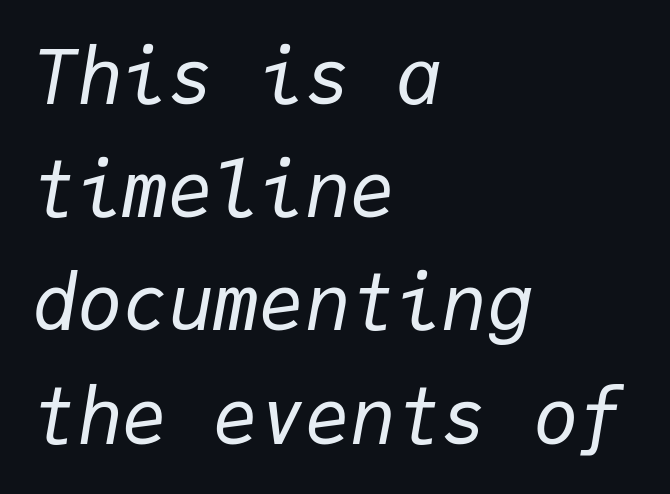
The image shows 76 px regular-weight type, italic (leaning right), monospaced; set left-aligned, normal line spacing (1.49x), normal letter spacing, not underlined; low stroke contrast and a medium x-height.
